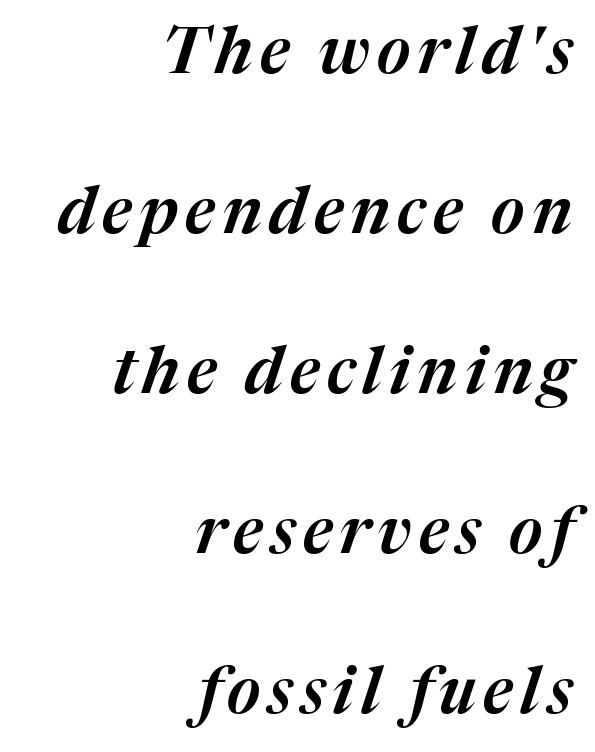
The image shows 65 px text type, italic (leaning right); set right-aligned, loose line spacing (2.46x), not underlined; medium stroke contrast and a medium x-height.
